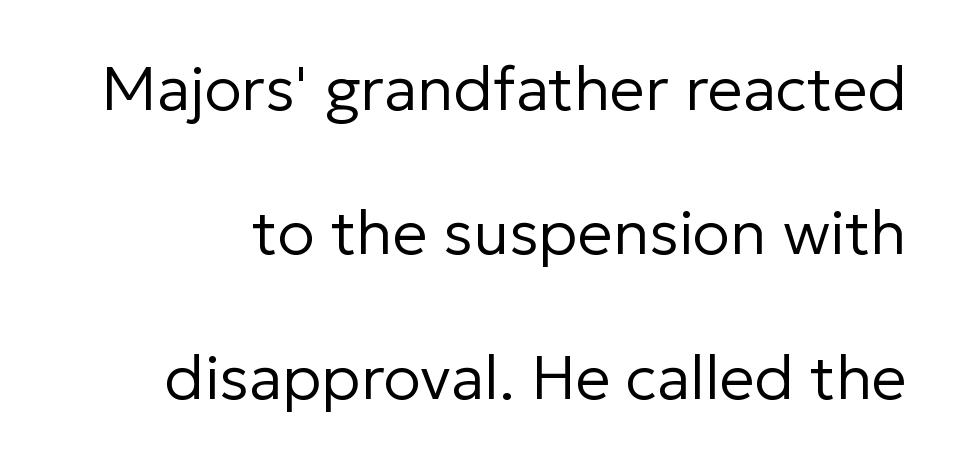
Q: Is the text bold? A: No.
Q: Is the text italic (slanted)? A: No, it is upright.
Q: Is the typeface a serif or a sans-serif typeface? A: Sans-serif.
Q: Is the text underlined? A: No.
Q: Is the spacing between letters normal or unusually wide? A: Normal.
Q: Is the spacing between lines tight, normal or loose? A: Loose.
Q: Width (condensed, normal, or wide)? A: Normal.
Q: Stroke contrast? A: Low.
Q: x-height? A: Medium.
Q: Monospaced? A: No.
